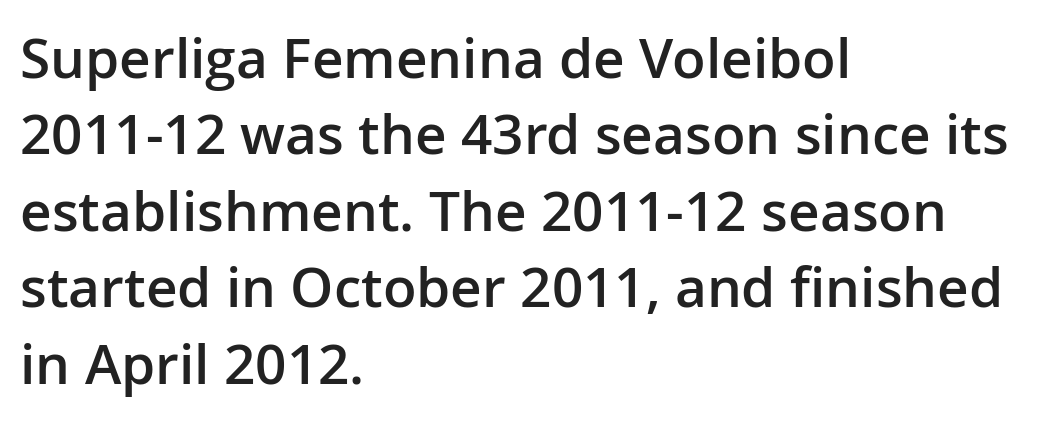
{"serif": "no", "italic": "no", "bold": "semi", "weight": "semibold", "width": "normal", "stroke_contrast": "low", "x_height": "medium", "monospaced": "no", "underline": "no", "align": "left", "line_spacing": "normal", "line_spacing_ratio": 1.39, "letter_spacing": "normal", "letter_spacing_em": 0.0, "glyph_px": 55}
